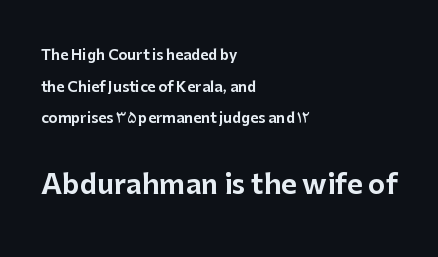
The image shows 27 px text type, upright; set left-aligned, loose line spacing (2.26x), normal letter spacing, not underlined; the second (bottom) block is 1.93x larger.
